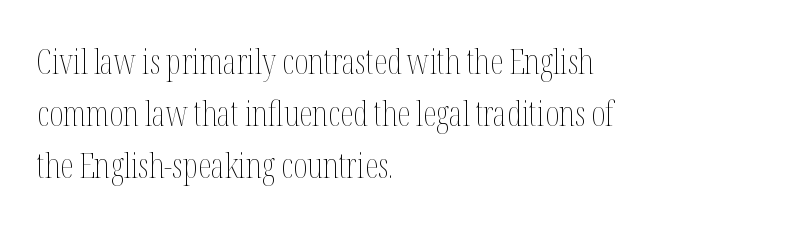
The font sits on the lighter half of the weight spectrum, regular included. The passage shown is typed in a proportional face where columns would drift. Summary of vertical rhythm: regular, with standard interline spacing. There is no visible air inserted between adjacent glyphs. Do the letters lean? They stand straight.
